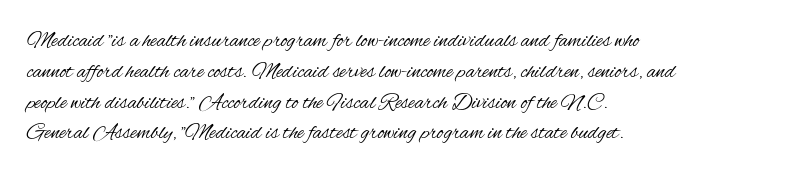
Q: Is the text bold? A: No.
Q: Is the text italic (slanted)? A: Yes.
Q: Is the text underlined? A: No.
Q: How is the paragraph aligned? A: Left-aligned.
Q: Is the spacing between letters normal or unusually wide? A: Normal.
Q: Is the spacing between lines tight, normal or loose? A: Normal.
